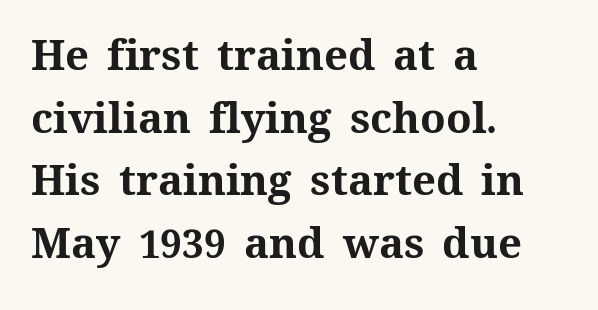
Does extra space separate the letters? No, they use regular spacing. The specimen reads as upright at a glance. Decoration check: the copy has no underline. A normal amount of white space separates one row of letters from the next.
